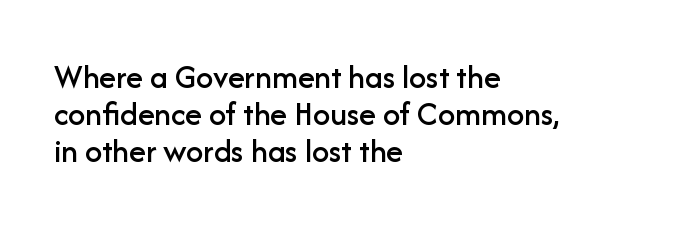
These lines stack with their left ends in a neat column. The face used here is rendered with its standard letterfit. Does the leading feel generous? Not at all — it's pinched. The letters advance in unequal steps, a hallmark of proportional type. Any mark beneath the type? The region is blank.
